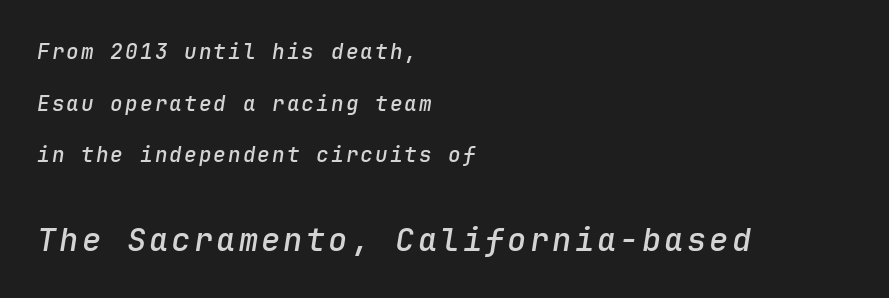
Q: Is the text bold? A: Semi-bold.
Q: Is the text italic (slanted)? A: Yes, it leans right by about 9 degrees.
Q: Is the text underlined? A: No.
Q: How is the paragraph aligned? A: Left-aligned.
Q: Is the spacing between lines tight, normal or loose? A: Loose.
Q: Which block of text is set in a larger size, the first (top) or the second (bottom)? A: The second (bottom) one.
Q: Width (condensed, normal, or wide)? A: Normal.
Q: Stroke contrast? A: Low.
Q: x-height? A: Medium.
Q: Monospaced? A: Yes.
